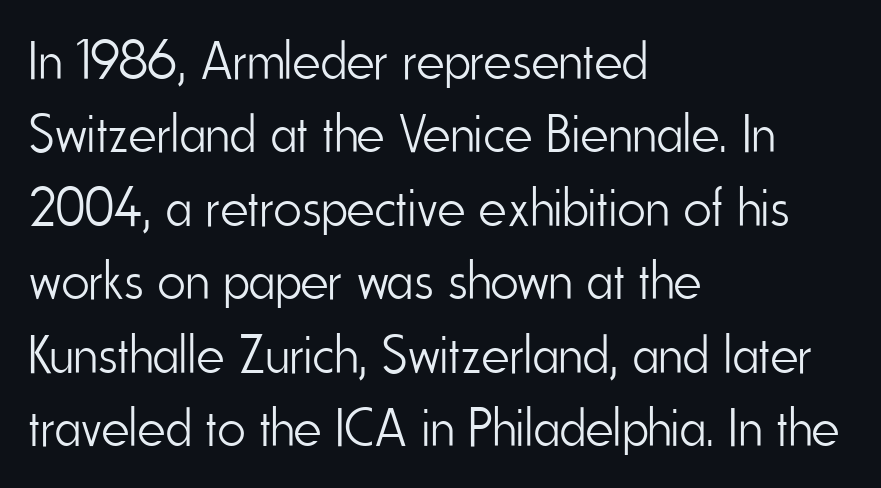
The image shows 54 px light, condensed sans-serif type, upright; set left-aligned, normal line spacing (1.36x), normal letter spacing, not underlined; low stroke contrast and a small x-height.
